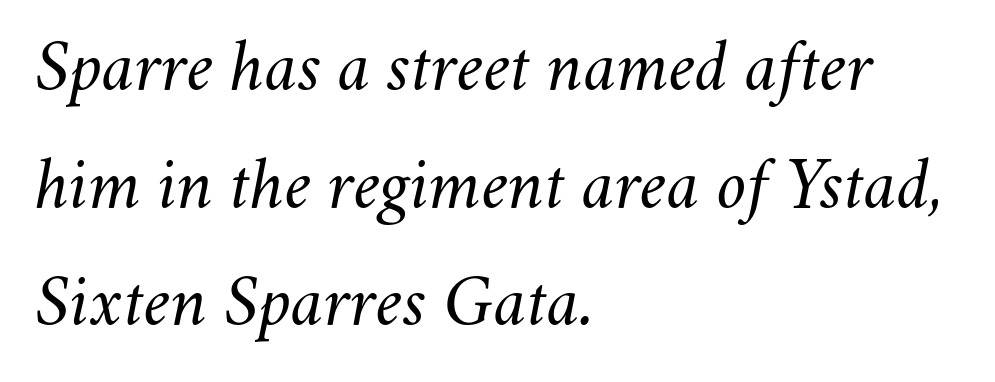
{"italic": "yes", "lean": "right", "slant_degrees": 11, "bold": "no", "weight": "light", "width": "normal", "stroke_contrast": "medium", "x_height": "small", "monospaced": "no", "underline": "no", "align": "left", "line_spacing": "normal", "line_spacing_ratio": 1.57, "letter_spacing": "normal", "letter_spacing_em": 0.0, "glyph_px": 75}
